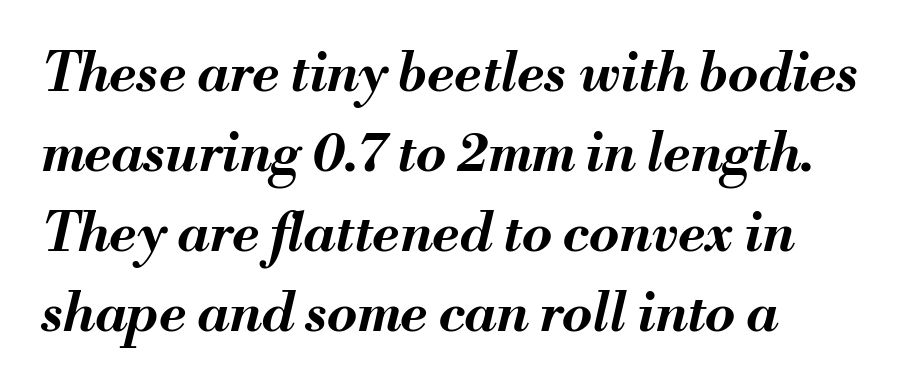
Each new line begins a customary step beneath the previous one. The space directly below the letters is spotless. Is this a fixed-width face? No — the glyphs have proportional, varying widths. Does extra space separate the letters? No, they use regular spacing. The lines in this sample share a left origin and differ only in where they stop. Heft: maximum for text — a bold.
